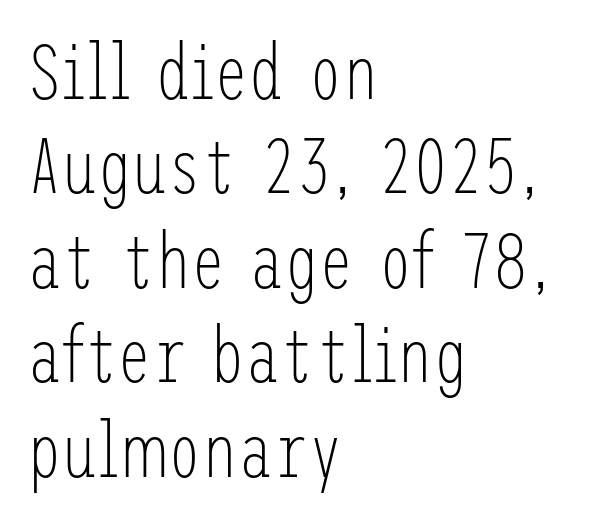
The image shows 78 px light, condensed sans-serif type, upright; set left-aligned, line spacing 1.21x, normal letter spacing, not underlined; low stroke contrast and a medium x-height.
